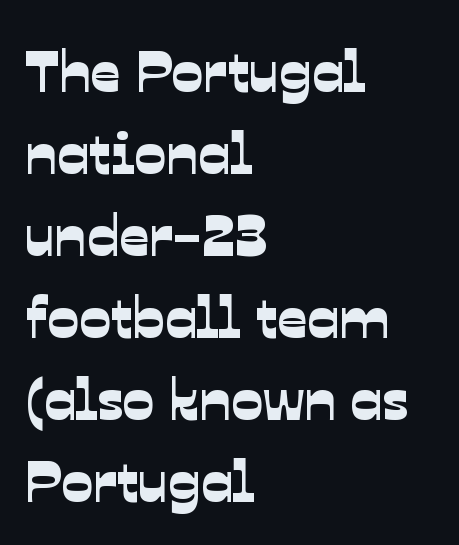
The passage shown stacks its lines at a standard gap. The glyphs are unaccompanied by any horizontal stroke below them. Classification — sans serif. Letter spacing: default. Is this a fixed-width face? No — the glyphs have proportional, varying widths.
